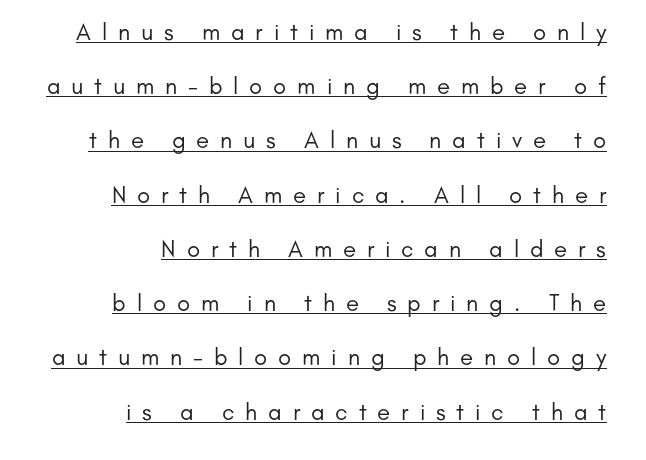
Q: Is the text bold? A: No.
Q: Is the text italic (slanted)? A: No, it is upright.
Q: Is the text underlined? A: Yes.
Q: How is the paragraph aligned? A: Right-aligned.
Q: Is the spacing between letters normal or unusually wide? A: Unusually wide.
Q: Is the spacing between lines tight, normal or loose? A: Loose.
